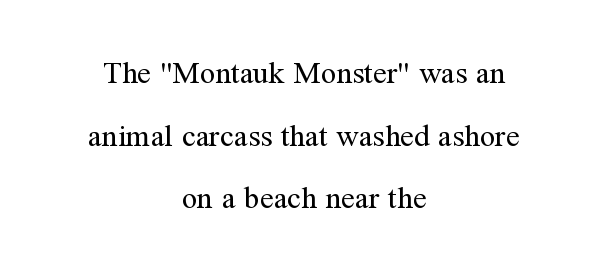
{"serif": "yes", "italic": "no", "bold": "no", "weight": "regular", "width": "normal", "stroke_contrast": "medium", "x_height": "medium", "monospaced": "no", "underline": "no", "align": "center", "line_spacing": "loose", "line_spacing_ratio": 2.02, "letter_spacing": "normal", "letter_spacing_em": 0.0, "glyph_px": 31}
